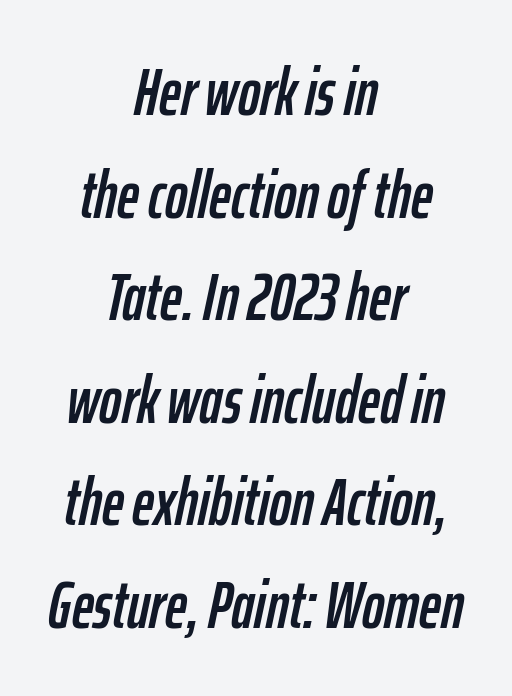
{"italic": "yes", "lean": "right", "slant_degrees": 12, "width": "condensed", "stroke_contrast": "low", "x_height": "medium", "monospaced": "no", "underline": "no", "align": "center", "line_spacing": "normal", "line_spacing_ratio": 1.53, "letter_spacing": "normal", "letter_spacing_em": 0.0, "glyph_px": 67}
